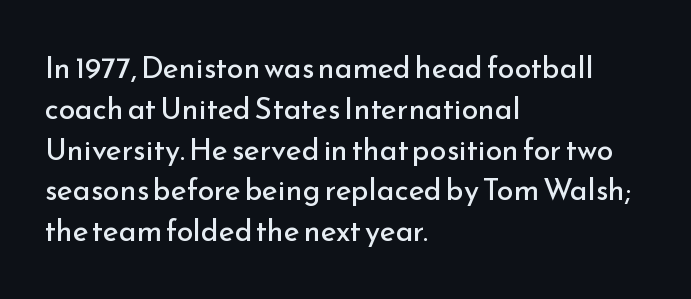
Q: Is the text bold? A: No.
Q: Is the text italic (slanted)? A: No, it is upright.
Q: Is the typeface a serif or a sans-serif typeface? A: Sans-serif.
Q: Is the text underlined? A: No.
Q: How is the paragraph aligned? A: Left-aligned.
Q: Is the spacing between letters normal or unusually wide? A: Normal.
Q: Is the spacing between lines tight, normal or loose? A: Normal.
Q: Width (condensed, normal, or wide)? A: Normal.
Q: Stroke contrast? A: Low.
Q: x-height? A: Small.
Q: Monospaced? A: No.
